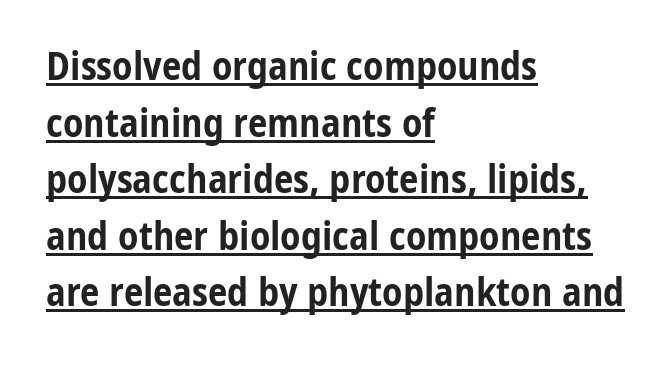
{"serif": "no", "italic": "no", "bold": "yes", "weight": "bold", "width": "condensed", "stroke_contrast": "low", "x_height": "medium", "monospaced": "no", "underline": "yes", "align": "left", "line_spacing": "normal", "line_spacing_ratio": 1.45, "letter_spacing": "normal", "letter_spacing_em": 0.0, "glyph_px": 39}
